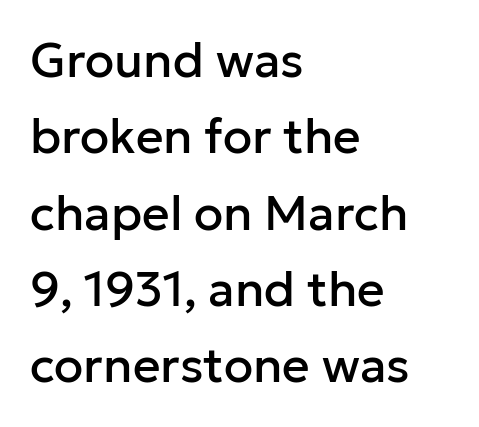
Q: Is the text italic (slanted)? A: No, it is upright.
Q: Is the typeface a serif or a sans-serif typeface? A: Sans-serif.
Q: Is the text underlined? A: No.
Q: How is the paragraph aligned? A: Left-aligned.
Q: Is the spacing between letters normal or unusually wide? A: Normal.
Q: Is the spacing between lines tight, normal or loose? A: Normal.
Q: Width (condensed, normal, or wide)? A: Normal.
Q: Stroke contrast? A: Low.
Q: x-height? A: Medium.
Q: Monospaced? A: No.
